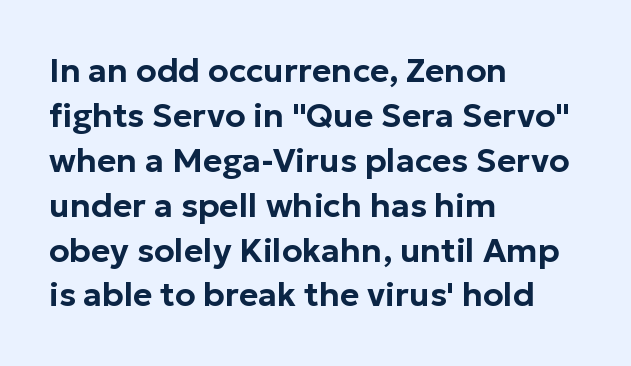
The image shows 33 px sans-serif type, upright; set left-aligned, normal line spacing (1.36x), normal letter spacing, not underlined; low stroke contrast and a medium x-height.
